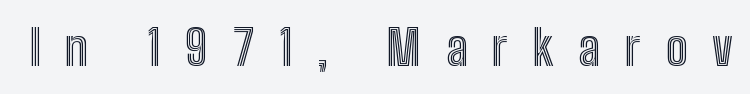
The image shows 49 px condensed type, upright; set unusually wide letter spacing (+0.5 em), not underlined; a medium x-height.
